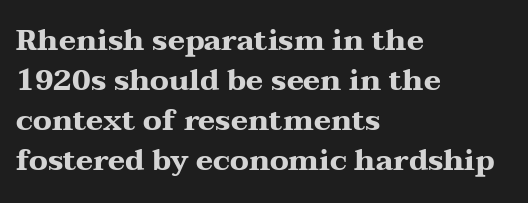
Q: Is the text bold? A: Yes.
Q: Is the text italic (slanted)? A: No, it is upright.
Q: Is the typeface a serif or a sans-serif typeface? A: Serif.
Q: Is the text underlined? A: No.
Q: How is the paragraph aligned? A: Left-aligned.
Q: Is the spacing between letters normal or unusually wide? A: Normal.
Q: Is the spacing between lines tight, normal or loose? A: Normal.
Q: Width (condensed, normal, or wide)? A: Wide.
Q: Stroke contrast? A: Medium.
Q: x-height? A: Medium.
Q: Monospaced? A: No.
